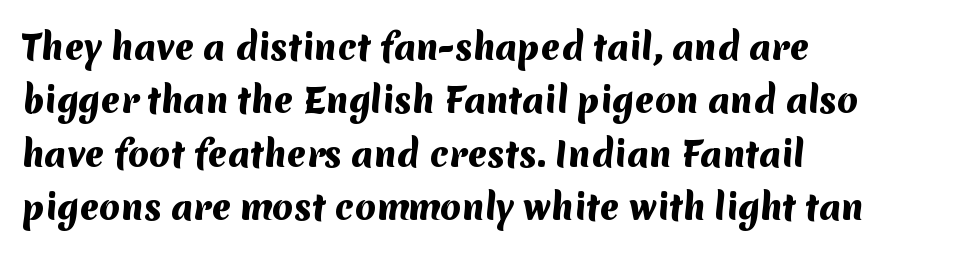
Q: Is the text bold? A: Yes.
Q: Is the typeface a serif or a sans-serif typeface? A: Sans-serif.
Q: Is the text underlined? A: No.
Q: How is the paragraph aligned? A: Left-aligned.
Q: Is the spacing between letters normal or unusually wide? A: Normal.
Q: Is the spacing between lines tight, normal or loose? A: Normal.
Q: Width (condensed, normal, or wide)? A: Normal.
Q: Stroke contrast? A: Medium.
Q: x-height? A: Medium.
Q: Monospaced? A: No.
